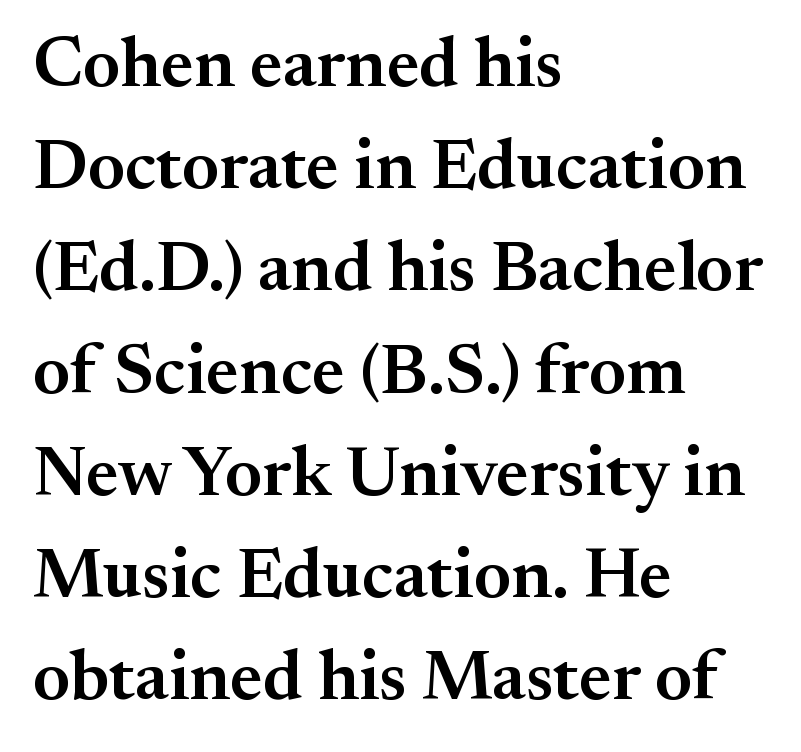
{"serif": "yes", "italic": "no", "bold": "semi", "weight": "semibold", "width": "normal", "stroke_contrast": "medium", "x_height": "small", "monospaced": "no", "underline": "no", "align": "left", "line_spacing": "normal", "line_spacing_ratio": 1.44, "letter_spacing": "normal", "letter_spacing_em": 0.0, "glyph_px": 71}
